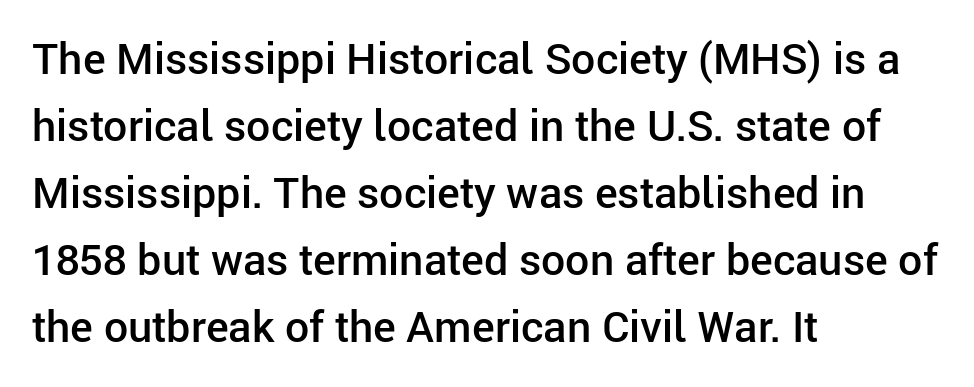
Q: Is the text bold? A: Semi-bold.
Q: Is the text italic (slanted)? A: No, it is upright.
Q: Is the typeface a serif or a sans-serif typeface? A: Sans-serif.
Q: Is the text underlined? A: No.
Q: How is the paragraph aligned? A: Left-aligned.
Q: Is the spacing between letters normal or unusually wide? A: Normal.
Q: Is the spacing between lines tight, normal or loose? A: Normal.
Q: Width (condensed, normal, or wide)? A: Normal.
Q: Stroke contrast? A: Low.
Q: x-height? A: Medium.
Q: Monospaced? A: No.
